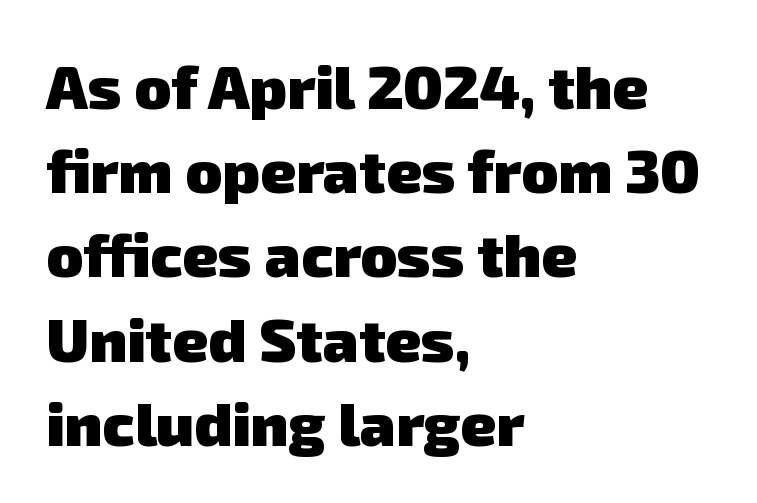
Q: Is the text bold? A: Yes.
Q: Is the typeface a serif or a sans-serif typeface? A: Sans-serif.
Q: Is the text underlined? A: No.
Q: How is the paragraph aligned? A: Left-aligned.
Q: Is the spacing between letters normal or unusually wide? A: Normal.
Q: Is the spacing between lines tight, normal or loose? A: Normal.
Q: Width (condensed, normal, or wide)? A: Normal.
Q: Stroke contrast? A: Low.
Q: x-height? A: Medium.
Q: Monospaced? A: No.
